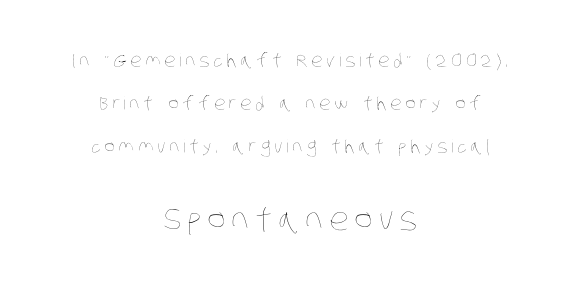
The image shows 31 px thin, condensed type; set centered, loose line spacing (2.38x), unusually wide letter spacing (+0.2 em), not underlined; the second (bottom) block is 1.72x larger; low stroke contrast and a large x-height.
